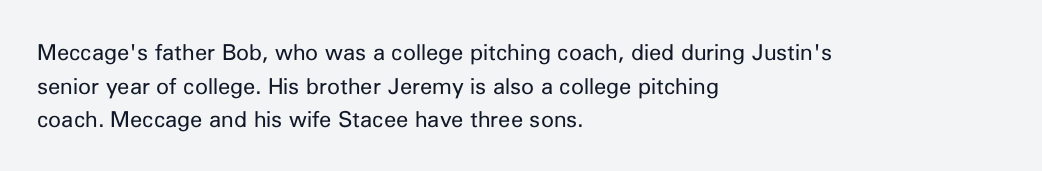
The image shows 22 px text type, upright; set left-aligned, normal line spacing (1.53x), normal letter spacing, not underlined.
